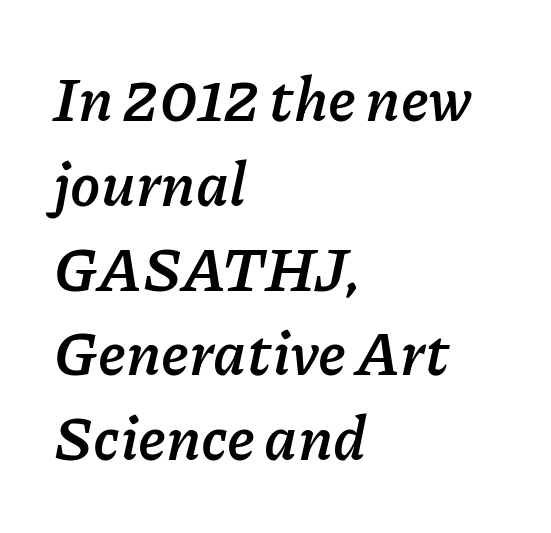
Q: Is the text bold? A: Yes.
Q: Is the text italic (slanted)? A: Yes, it leans right by about 11 degrees.
Q: Is the text underlined? A: No.
Q: How is the paragraph aligned? A: Left-aligned.
Q: Is the spacing between letters normal or unusually wide? A: Normal.
Q: Is the spacing between lines tight, normal or loose? A: Normal.
Q: Width (condensed, normal, or wide)? A: Normal.
Q: Stroke contrast? A: Low.
Q: x-height? A: Medium.
Q: Monospaced? A: No.
